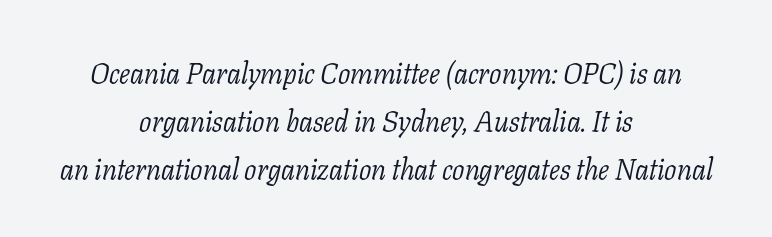
{"serif": "yes", "italic": "yes", "lean": "right", "slant_degrees": 11, "bold": "no", "weight": "light", "width": "normal", "stroke_contrast": "low", "x_height": "medium", "monospaced": "no", "underline": "no", "align": "center", "line_spacing": "normal", "line_spacing_ratio": 1.66, "letter_spacing": "normal", "letter_spacing_em": 0.0, "glyph_px": 29}
